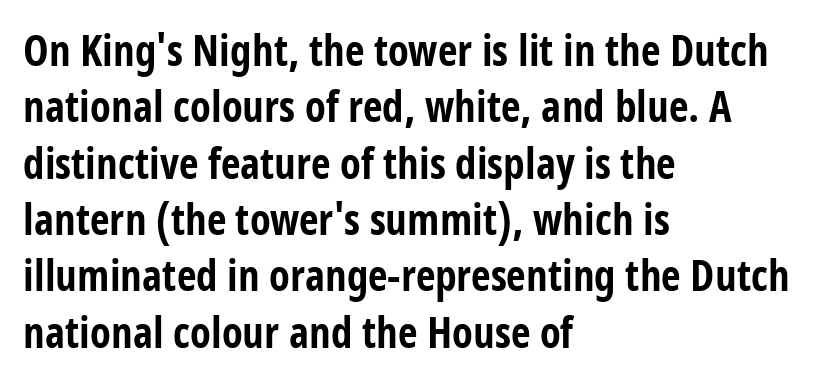
The image shows 43 px bold, condensed sans-serif type, upright; set left-aligned, normal line spacing (1.31x), normal letter spacing, not underlined; low stroke contrast and a large x-height.
